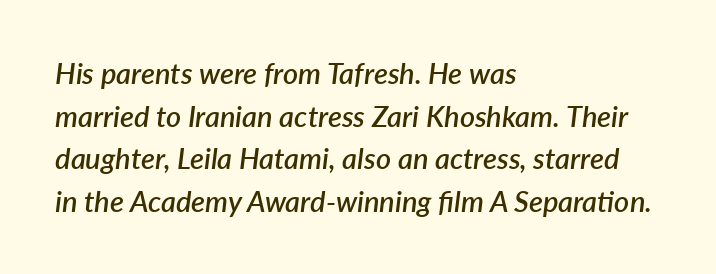
Q: Is the text bold? A: Semi-bold.
Q: Is the text italic (slanted)? A: Yes, it leans right by about 7 degrees.
Q: Is the text underlined? A: No.
Q: How is the paragraph aligned? A: Left-aligned.
Q: Is the spacing between letters normal or unusually wide? A: Normal.
Q: Is the spacing between lines tight, normal or loose? A: Normal.
Q: Width (condensed, normal, or wide)? A: Normal.
Q: Stroke contrast? A: Low.
Q: x-height? A: Medium.
Q: Monospaced? A: No.
